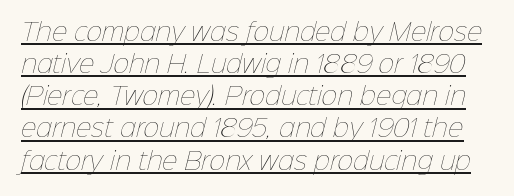
Beneath each row of characters lies a ruled line. Between one letter and the next there's only the usual sliver of space. Letters have the restrained weight of plain body copy at most. The rows are spaced the way most documents space them.
